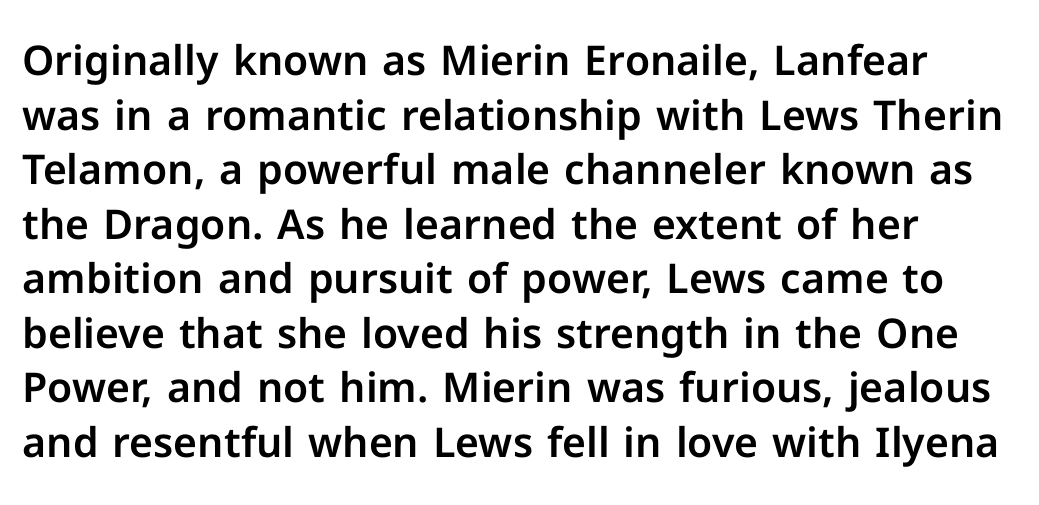
The image shows 41 px sans-serif type, upright; set normal line spacing (1.33x), normal letter spacing, not underlined; low stroke contrast and a medium x-height.
